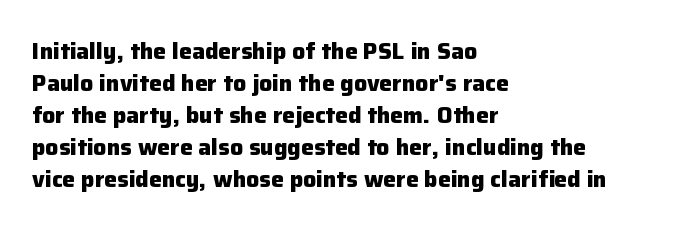
{"italic": "no", "bold": "yes", "underline": "no", "align": "left", "line_spacing": "normal", "line_spacing_ratio": 1.39, "letter_spacing": "normal", "letter_spacing_em": 0.0, "glyph_px": 23}
